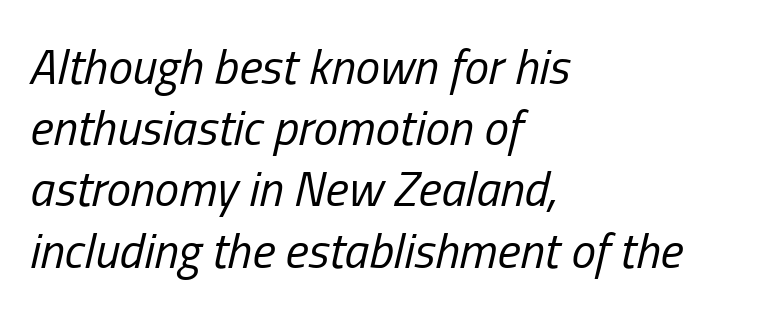
What stands out about the letter spacing? Nothing — it is the standard amount. The lettering tilts uniformly, giving the passage an italic look. Think of a printed novel: that variable character pitch is what you see here. The zone under the glyphs is completely vacant. The face looks like a standard text weight, possibly lighter. The vertical gap from one line to the next is medium.
